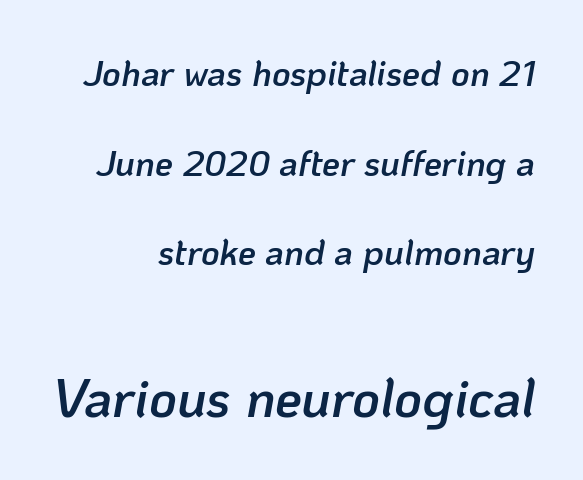
Letter spacing: default. Bare-footed words on every line. Compare the two chunks: the lower has the greater cap height. Leading: increased.
